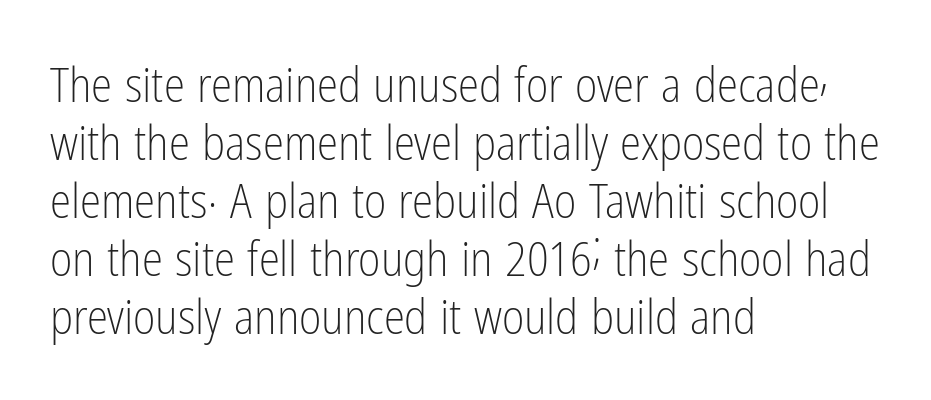
The image shows 48 px light, condensed sans-serif type, upright; set left-aligned, line spacing 1.21x, normal letter spacing, not underlined; low stroke contrast and a medium x-height.
